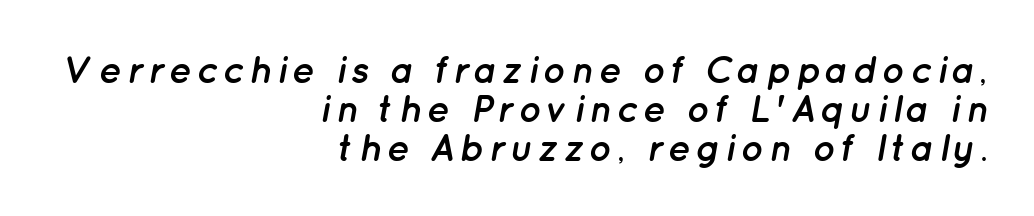
Q: Is the text bold? A: Yes.
Q: Is the text italic (slanted)? A: Yes, it leans right by about 12 degrees.
Q: Is the text underlined? A: No.
Q: How is the paragraph aligned? A: Right-aligned.
Q: Is the spacing between lines tight, normal or loose? A: Tight.
Q: Width (condensed, normal, or wide)? A: Normal.
Q: Stroke contrast? A: Low.
Q: x-height? A: Medium.
Q: Monospaced? A: No.
